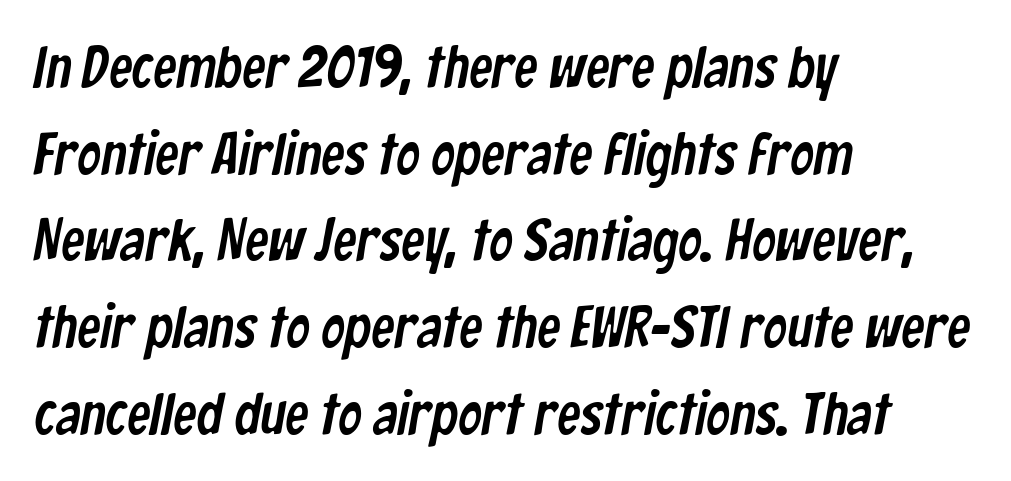
Q: Is the typeface a serif or a sans-serif typeface? A: Sans-serif.
Q: Is the text underlined? A: No.
Q: How is the paragraph aligned? A: Left-aligned.
Q: Is the spacing between letters normal or unusually wide? A: Normal.
Q: Is the spacing between lines tight, normal or loose? A: Normal.
Q: Width (condensed, normal, or wide)? A: Condensed.
Q: Stroke contrast? A: Low.
Q: x-height? A: Medium.
Q: Monospaced? A: No.
